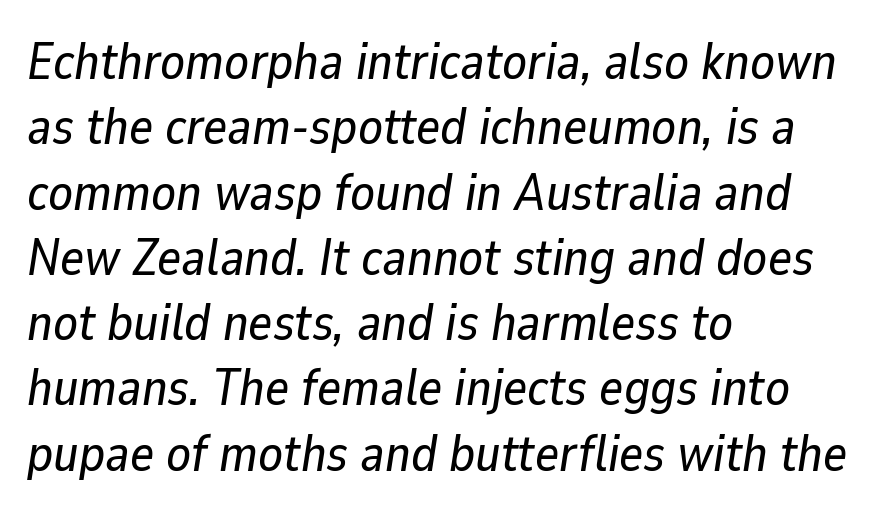
{"italic": "yes", "lean": "right", "slant_degrees": 9, "width": "normal", "stroke_contrast": "low", "x_height": "medium", "monospaced": "no", "underline": "no", "align": "left", "line_spacing": "normal", "line_spacing_ratio": 1.28, "letter_spacing": "normal", "letter_spacing_em": 0.0, "glyph_px": 51}
